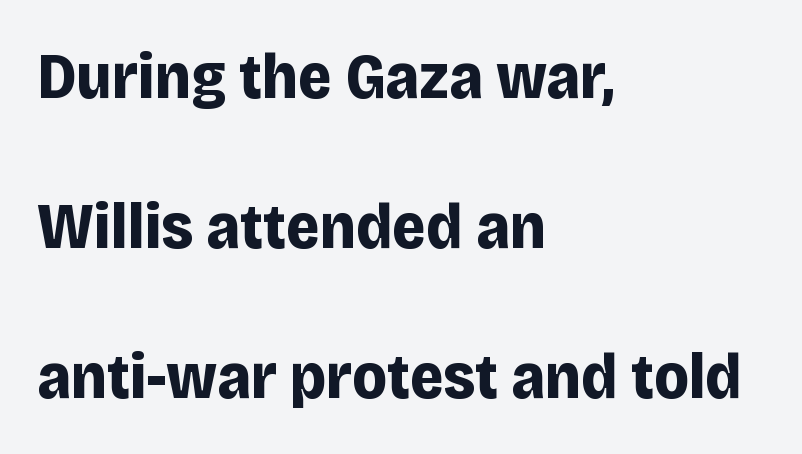
{"serif": "no", "italic": "no", "bold": "yes", "weight": "bold", "width": "normal", "stroke_contrast": "low", "x_height": "large", "monospaced": "no", "underline": "no", "align": "left", "line_spacing": "loose", "line_spacing_ratio": 2.31, "letter_spacing": "normal", "letter_spacing_em": 0.0, "glyph_px": 65}
